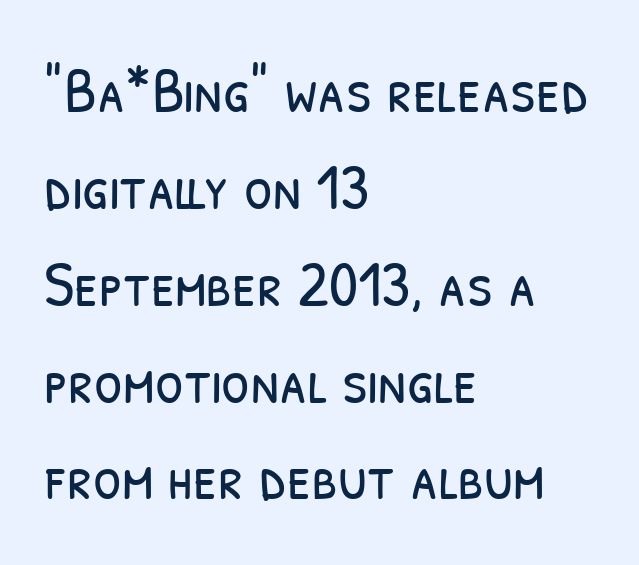
{"serif": "no", "bold": "no", "weight": "light", "width": "condensed", "stroke_contrast": "low", "x_height": "medium", "monospaced": "no", "underline": "no", "align": "left", "line_spacing": "normal", "line_spacing_ratio": 1.49, "letter_spacing": "normal", "letter_spacing_em": 0.0, "glyph_px": 65}
